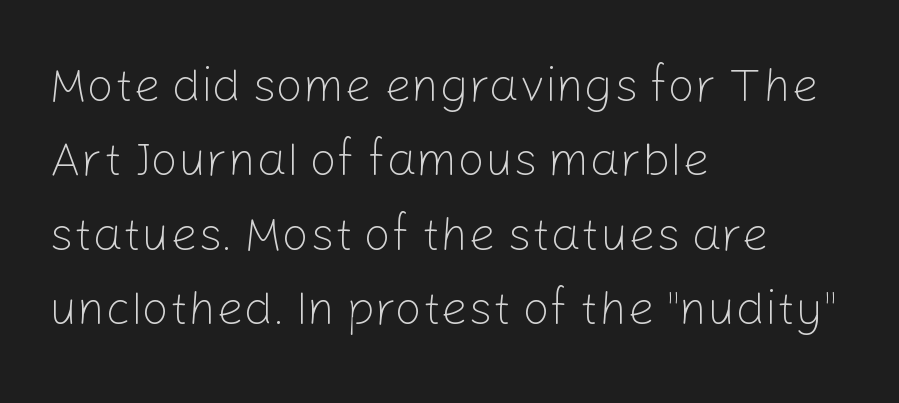
Q: Is the text bold? A: No.
Q: Is the text italic (slanted)? A: No, it is upright.
Q: Is the typeface a serif or a sans-serif typeface? A: Sans-serif.
Q: Is the text underlined? A: No.
Q: How is the paragraph aligned? A: Left-aligned.
Q: Is the spacing between letters normal or unusually wide? A: Normal.
Q: Is the spacing between lines tight, normal or loose? A: Normal.
Q: Width (condensed, normal, or wide)? A: Normal.
Q: Stroke contrast? A: Low.
Q: x-height? A: Medium.
Q: Monospaced? A: No.
